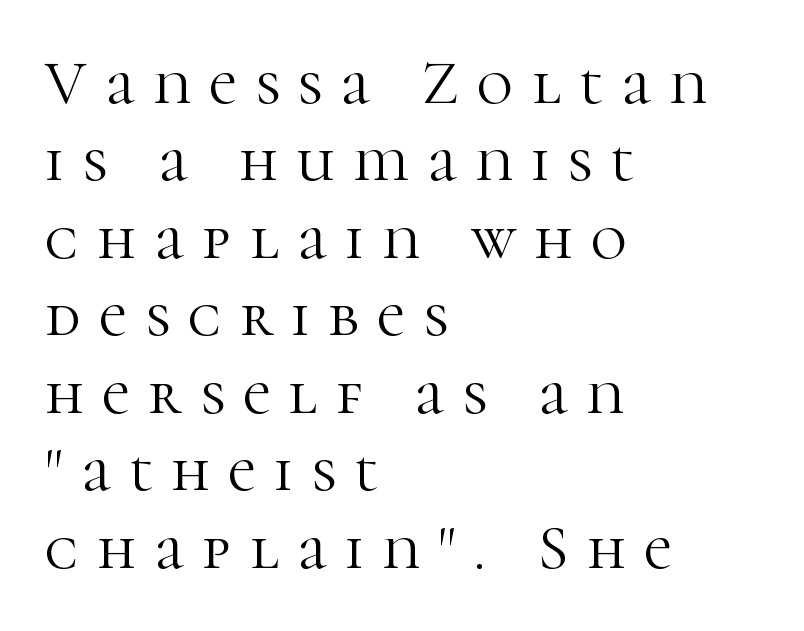
Students, observe: this is what conventionally led text looks like. The gaps between neighbouring characters are conspicuously large. These lines are rendered in a variable-pitch font. Is the block centered? No — it sits flush against the left margin. Summary of weight: not heavy and not bold.
